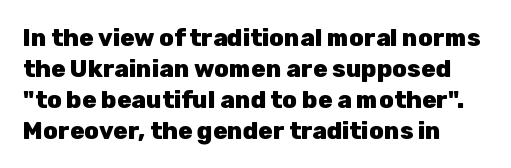
Q: Is the text bold? A: Yes.
Q: Is the text italic (slanted)? A: No, it is upright.
Q: Is the text underlined? A: No.
Q: How is the paragraph aligned? A: Left-aligned.
Q: Is the spacing between letters normal or unusually wide? A: Normal.
Q: Is the spacing between lines tight, normal or loose? A: Normal.
